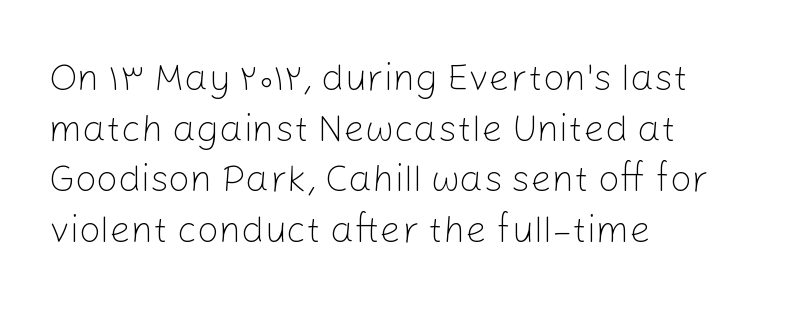
Posture: straight, roman, zero tilt. There is no visible air inserted between adjacent glyphs. One-word summary of the alignment: left. Successive baselines arrive at the customary interval. Look at the bottom of the vertical strokes: they stop flat, with no serifs. The words here are not underlined.
